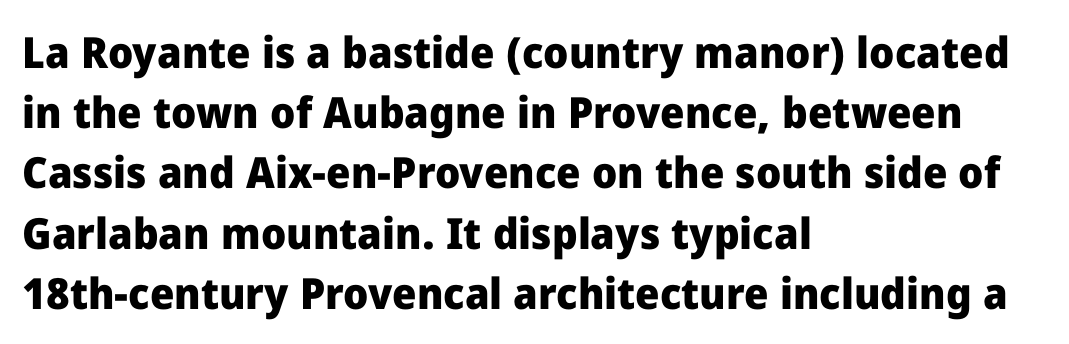
Posture: straight, roman, zero tilt. Each glyph is drawn with heavy, bold strokes. Default kerning and tracking; the words read as compact shapes. Successive baselines arrive at the customary interval. Unmarked baselines from the first word to the last.
